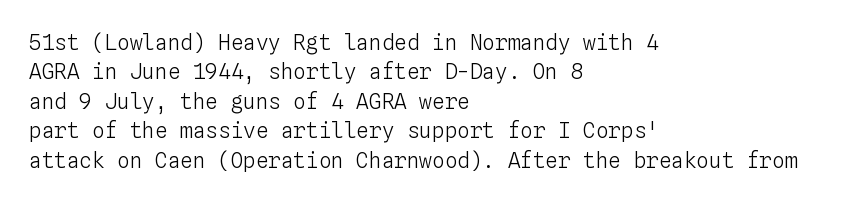
{"italic": "no", "bold": "no", "underline": "no", "align": "left", "line_spacing": "normal", "line_spacing_ratio": 1.4, "letter_spacing": "normal", "letter_spacing_em": 0.0, "glyph_px": 21}
